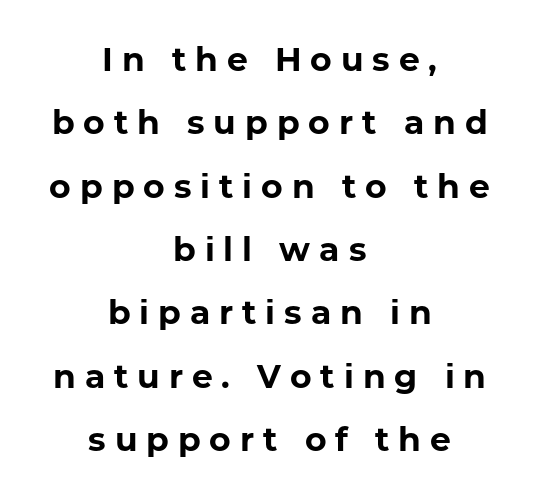
Short and long lines alike share a common midpoint. You could fit nearly another row in the gap between these rows. The font's upright variant was chosen for this text. Weight check: bold — yes, fully.
